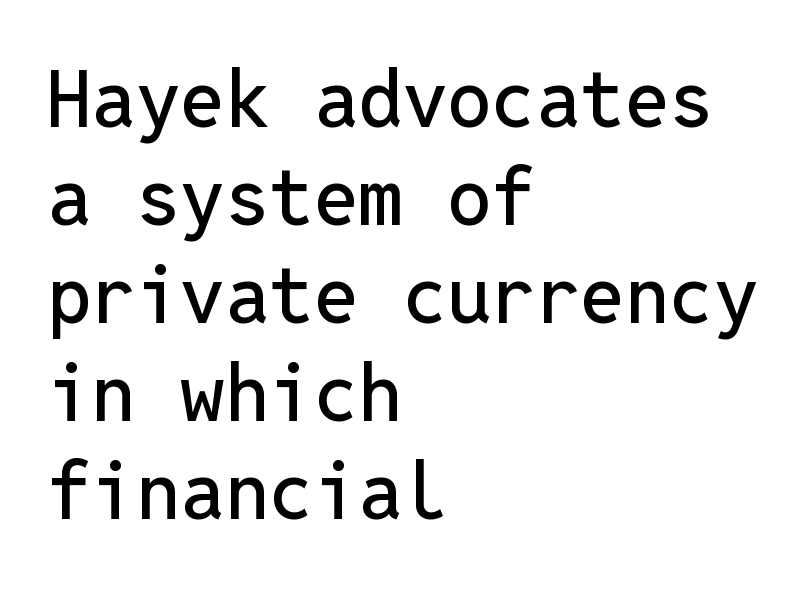
The rendering keeps characters at their native spacing. A typesetter would call this monospace, since all characters share one set width. Any mark beneath the type? The region is blank. The lines in this sample share a left origin and differ only in where they stop.
